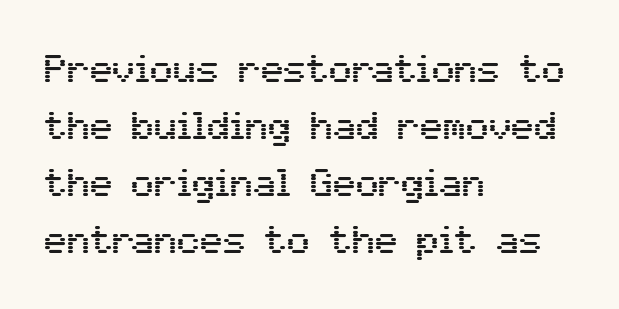
Q: Is the text italic (slanted)? A: No, it is upright.
Q: Is the typeface a serif or a sans-serif typeface? A: Sans-serif.
Q: Is the text underlined? A: No.
Q: How is the paragraph aligned? A: Left-aligned.
Q: Is the spacing between letters normal or unusually wide? A: Normal.
Q: Is the spacing between lines tight, normal or loose? A: Normal.
Q: Width (condensed, normal, or wide)? A: Normal.
Q: Stroke contrast? A: Medium.
Q: x-height? A: Medium.
Q: Monospaced? A: No.
